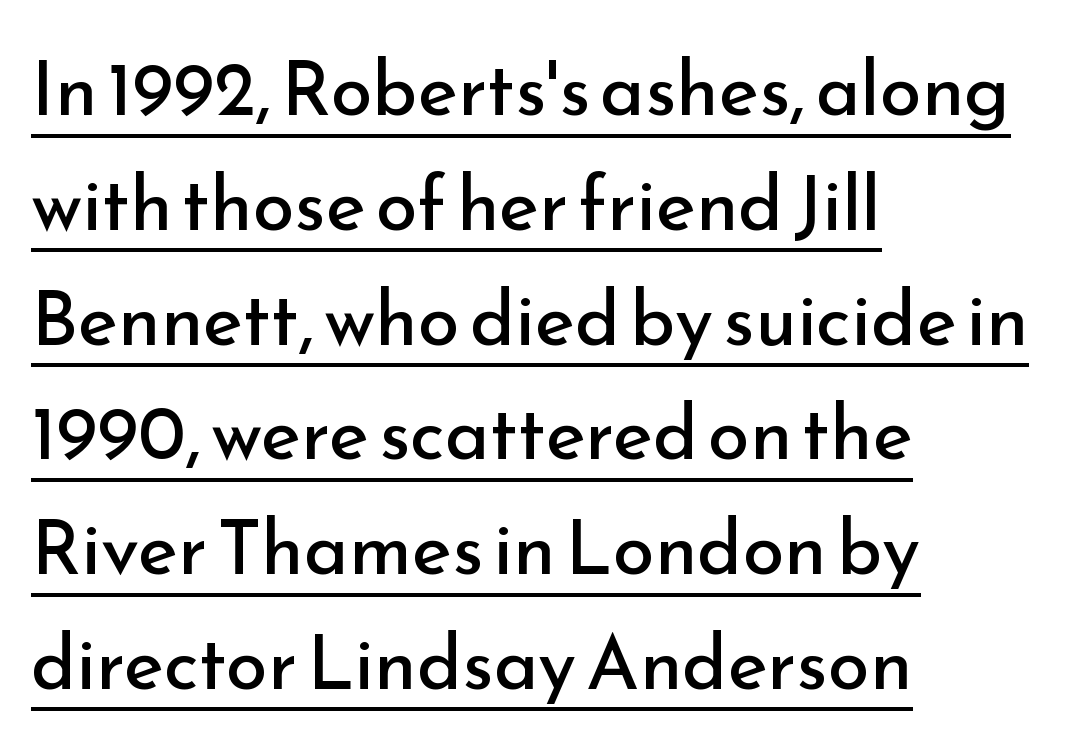
{"serif": "no", "italic": "no", "bold": "no", "weight": "regular", "width": "normal", "stroke_contrast": "low", "x_height": "small", "monospaced": "no", "underline": "yes", "align": "left", "line_spacing": "normal", "line_spacing_ratio": 1.51, "letter_spacing": "normal", "letter_spacing_em": 0.0, "glyph_px": 76}
